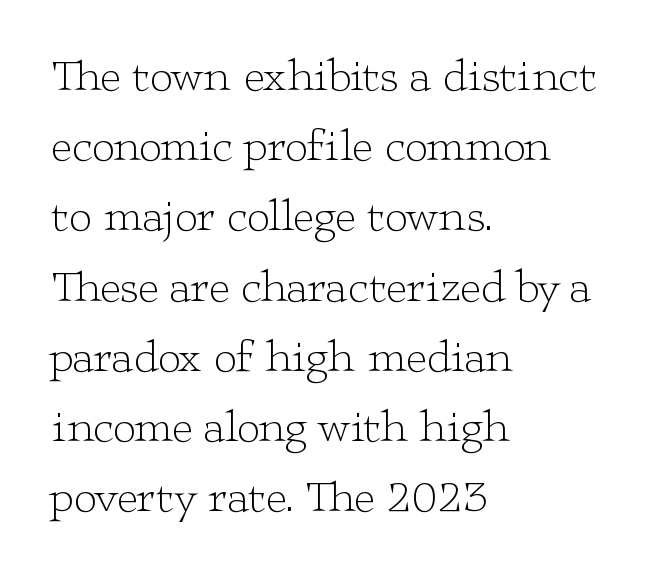
Ascenders rise straight up at ninety degrees. What kind of face is this? One with serifs. The characters are drawn with everyday or finer stroke widths. How are the letters spaced? Ordinarily, with no added tracking.
